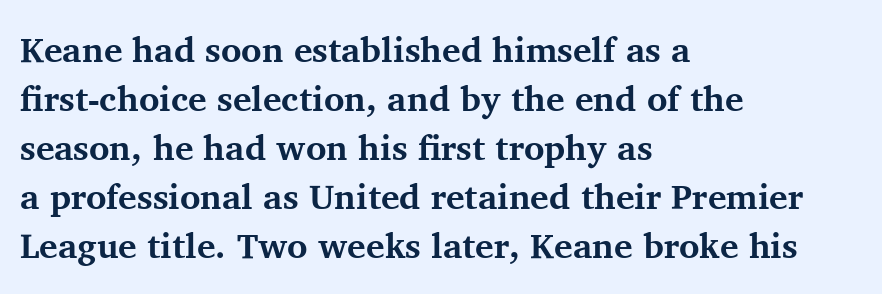
Q: Is the text bold? A: Yes.
Q: Is the text italic (slanted)? A: No, it is upright.
Q: Is the typeface a serif or a sans-serif typeface? A: Serif.
Q: Is the text underlined? A: No.
Q: How is the paragraph aligned? A: Left-aligned.
Q: Is the spacing between letters normal or unusually wide? A: Normal.
Q: Is the spacing between lines tight, normal or loose? A: Normal.
Q: Width (condensed, normal, or wide)? A: Normal.
Q: Stroke contrast? A: Medium.
Q: x-height? A: Medium.
Q: Monospaced? A: No.
